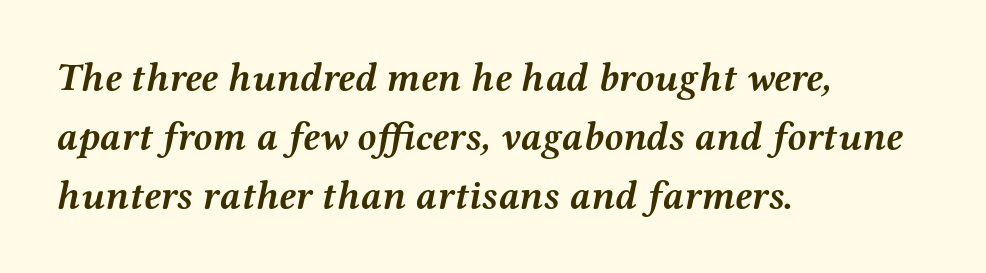
The image shows 39 px semibold, wide serif type, italic (leaning right); set left-aligned, normal line spacing (1.51x), normal letter spacing, not underlined; medium stroke contrast and a medium x-height.
